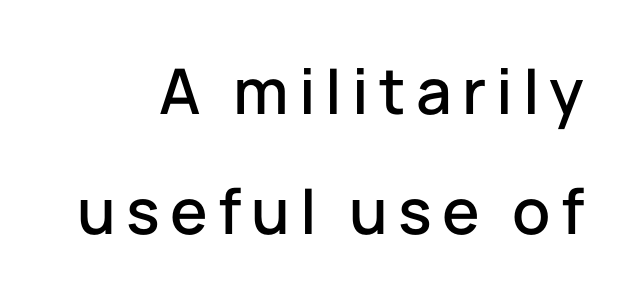
Q: Is the text italic (slanted)? A: No, it is upright.
Q: Is the typeface a serif or a sans-serif typeface? A: Sans-serif.
Q: Is the text underlined? A: No.
Q: Is the spacing between lines tight, normal or loose? A: Loose.
Q: Width (condensed, normal, or wide)? A: Normal.
Q: Stroke contrast? A: Low.
Q: x-height? A: Medium.
Q: Monospaced? A: No.
